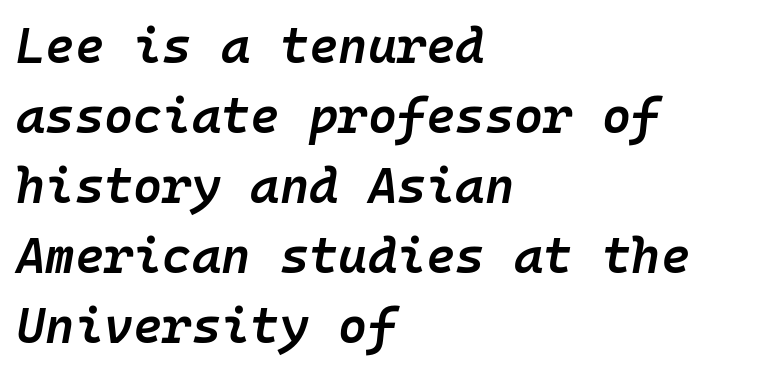
Q: Is the text bold? A: Semi-bold.
Q: Is the text italic (slanted)? A: Yes, it leans right by about 10 degrees.
Q: Is the text underlined? A: No.
Q: How is the paragraph aligned? A: Left-aligned.
Q: Is the spacing between letters normal or unusually wide? A: Normal.
Q: Is the spacing between lines tight, normal or loose? A: Normal.
Q: Width (condensed, normal, or wide)? A: Normal.
Q: Stroke contrast? A: Low.
Q: x-height? A: Medium.
Q: Monospaced? A: Yes.
